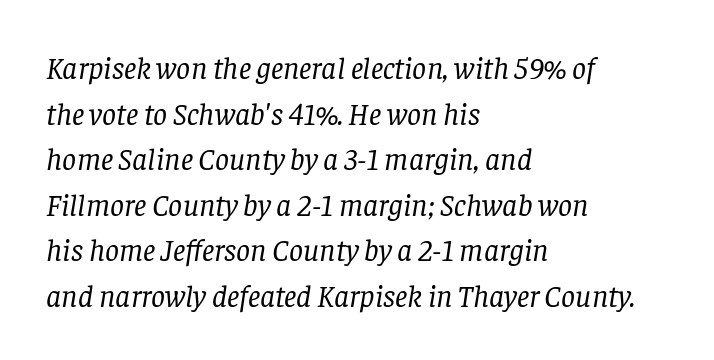
Every character sits at an angle, as italics do. A typesetter would call this leading conventional body-copy spacing. Line beginnings align vertically; line endings do not. Serifs: yes, visible at the terminals of the letterforms. Rule under the text: the space is simply empty. Spacing between characters is what you'd get straight out of the box.
